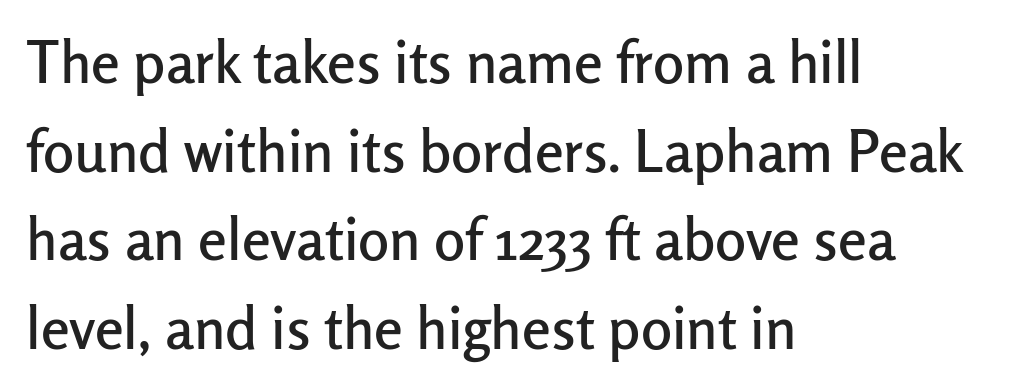
Does extra space separate the letters? No, they use regular spacing. The strip under each line holds only bare page. Posture: upright roman. The passage shown is typed in a proportional face where columns would drift. Grotesque or geometric, the face here clearly has no serifs.
